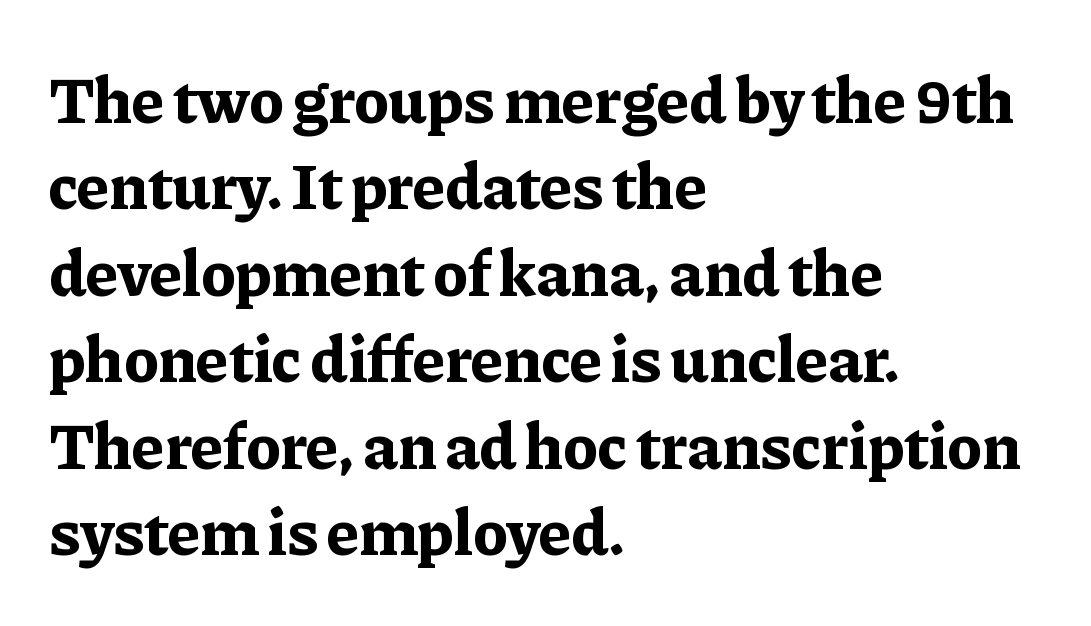
Letterform terminals end in serifs throughout the passage. Notice how the passage keeps a crisp vertical edge on the left only. You'd pick this weight for a headline — it's a proper bold. The lines sit at an ordinary, default distance from one another.
